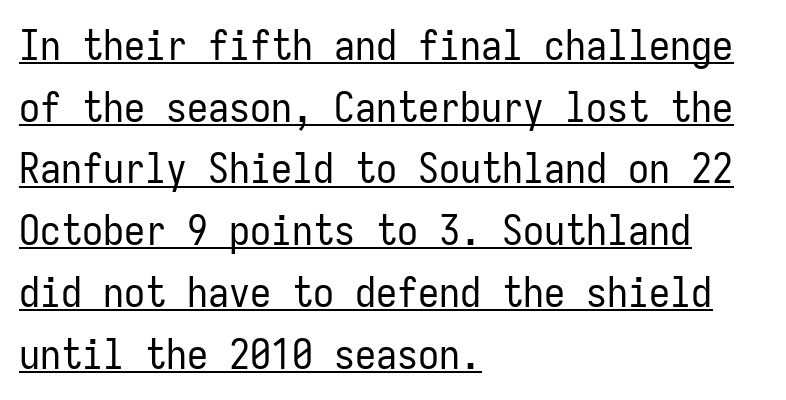
{"serif": "no", "italic": "no", "bold": "no", "weight": "regular", "width": "condensed", "stroke_contrast": "low", "x_height": "medium", "monospaced": "yes", "underline": "yes", "align": "left", "line_spacing": "normal", "line_spacing_ratio": 1.47, "letter_spacing": "normal", "letter_spacing_em": 0.0, "glyph_px": 42}
